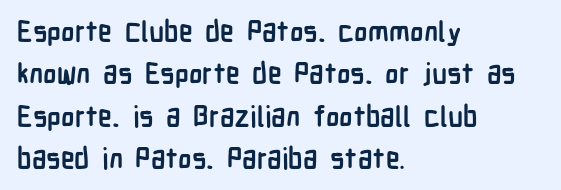
{"serif": "no", "italic": "no", "bold": "yes", "weight": "semibold", "width": "condensed", "stroke_contrast": "low", "x_height": "medium", "monospaced": "no", "underline": "no", "align": "left", "line_spacing": "normal", "line_spacing_ratio": 1.51, "letter_spacing": "normal", "letter_spacing_em": 0.0, "glyph_px": 28}
